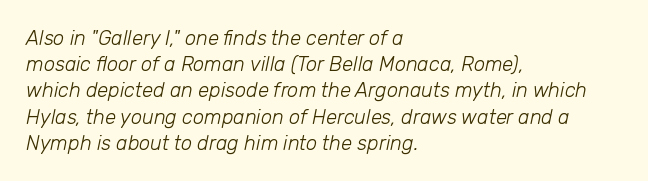
Q: Is the text bold? A: No.
Q: Is the text italic (slanted)? A: Yes, it leans right by about 12 degrees.
Q: Is the text underlined? A: No.
Q: How is the paragraph aligned? A: Left-aligned.
Q: Is the spacing between letters normal or unusually wide? A: Normal.
Q: Is the spacing between lines tight, normal or loose? A: Normal.
